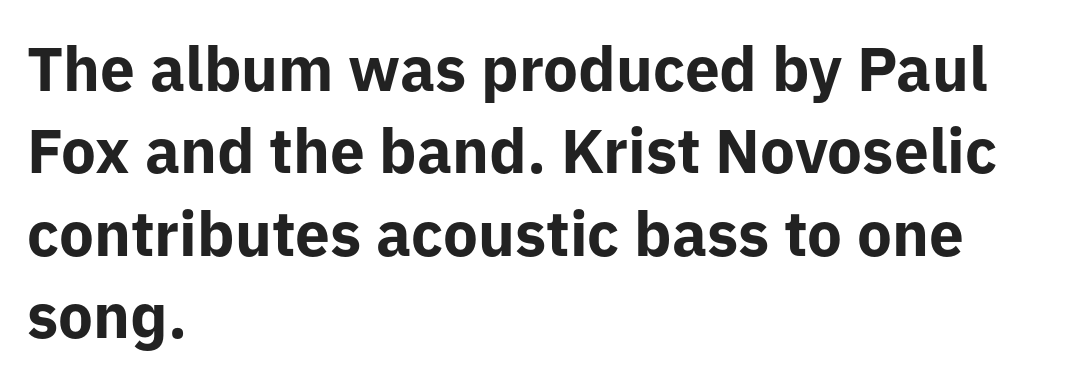
{"serif": "no", "italic": "no", "bold": "yes", "weight": "bold", "width": "normal", "stroke_contrast": "low", "x_height": "medium", "monospaced": "no", "underline": "no", "align": "left", "line_spacing": "normal", "line_spacing_ratio": 1.33, "letter_spacing": "normal", "letter_spacing_em": 0.0, "glyph_px": 62}
